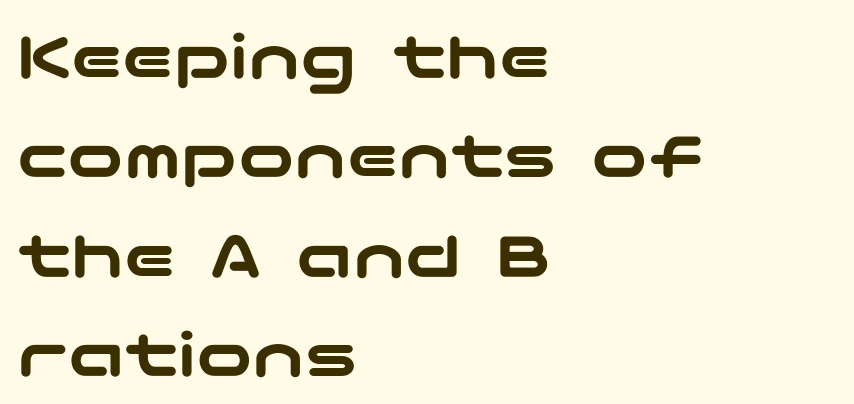
The compositor pushed each line to the left boundary. Posture: upright roman. Default kerning and tracking; the words read as compact shapes. In terms of letterform style, serifs are entirely absent. Baseline-to-baseline distance is the conventional proportion of letter height. Type without underlining.
